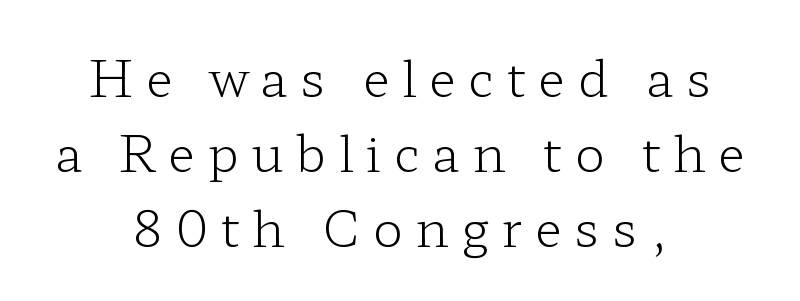
Q: Is the text bold? A: No.
Q: Is the text italic (slanted)? A: No, it is upright.
Q: Is the typeface a serif or a sans-serif typeface? A: Serif.
Q: Is the text underlined? A: No.
Q: How is the paragraph aligned? A: Centered.
Q: Is the spacing between letters normal or unusually wide? A: Unusually wide.
Q: Is the spacing between lines tight, normal or loose? A: Normal.
Q: Width (condensed, normal, or wide)? A: Wide.
Q: Stroke contrast? A: Low.
Q: x-height? A: Medium.
Q: Monospaced? A: No.
